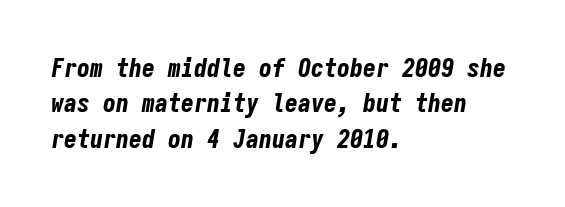
The image shows 26 px bold type, italic (leaning right); set left-aligned, normal line spacing (1.36x), normal letter spacing, not underlined.
